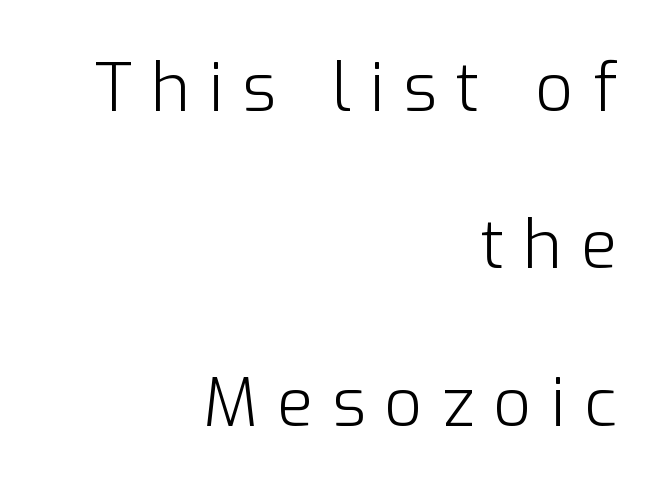
Decoration check: the copy has no underline. Heaviness? Minimal to ordinary, like unemphasized prose. The font's upright variant was chosen for this text. The face used here is rendered with a markedly widened letterfit.
